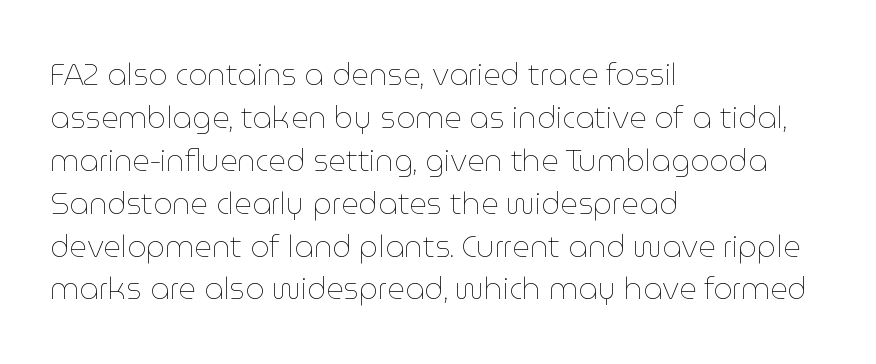
The image shows 30 px thin type, upright; set left-aligned, normal line spacing (1.43x), normal letter spacing, not underlined; low stroke contrast and a medium x-height.
